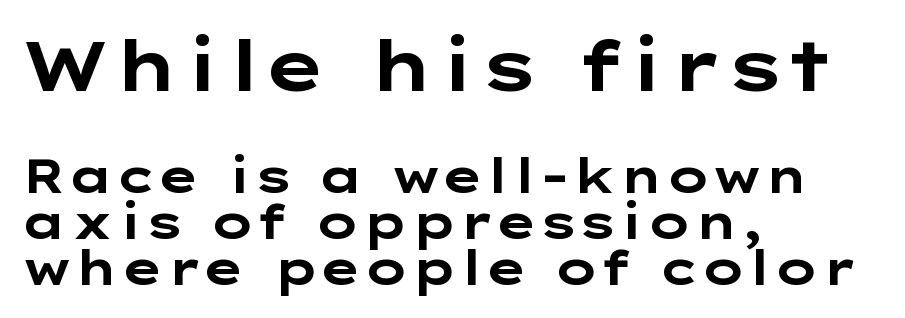
Q: Is the text bold? A: Yes.
Q: Is the text italic (slanted)? A: No, it is upright.
Q: Is the typeface a serif or a sans-serif typeface? A: Sans-serif.
Q: Is the text underlined? A: No.
Q: How is the paragraph aligned? A: Left-aligned.
Q: Is the spacing between letters normal or unusually wide? A: Normal.
Q: Is the spacing between lines tight, normal or loose? A: Tight.
Q: Which block of text is set in a larger size, the first (top) or the second (bottom)? A: The first (top) one.
Q: Width (condensed, normal, or wide)? A: Wide.
Q: Stroke contrast? A: Low.
Q: x-height? A: Medium.
